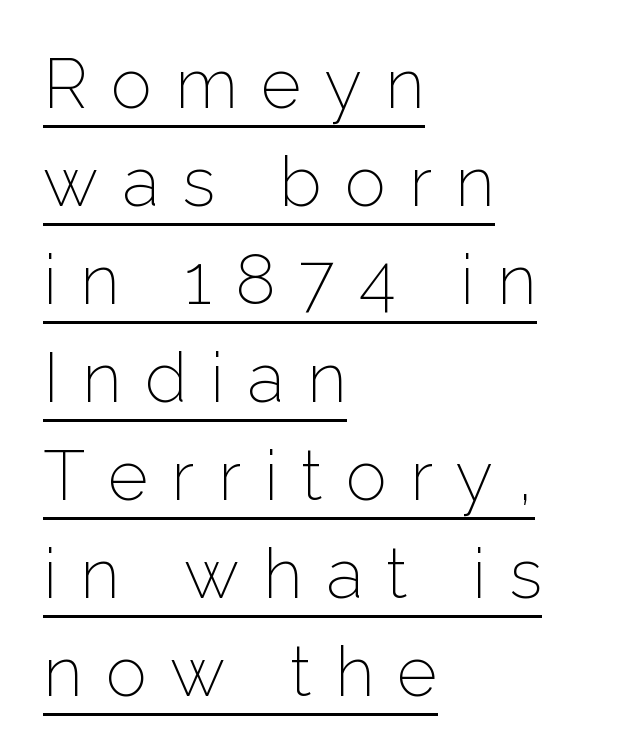
This sample uses expanded letter spacing, leaving extra air between glyphs. Underlined type. Designer's note — italics off, roman on. Unbolded letterforms with no extra heft. A typesetter would call this proportional, since set widths differ per character.
